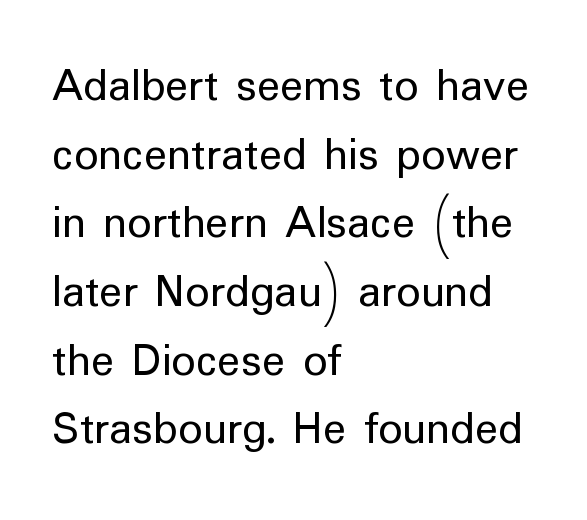
Q: Is the text bold? A: No.
Q: Is the text italic (slanted)? A: No, it is upright.
Q: Is the typeface a serif or a sans-serif typeface? A: Sans-serif.
Q: Is the text underlined? A: No.
Q: How is the paragraph aligned? A: Left-aligned.
Q: Is the spacing between letters normal or unusually wide? A: Normal.
Q: Is the spacing between lines tight, normal or loose? A: Normal.
Q: Width (condensed, normal, or wide)? A: Normal.
Q: Stroke contrast? A: Low.
Q: x-height? A: Medium.
Q: Monospaced? A: No.
